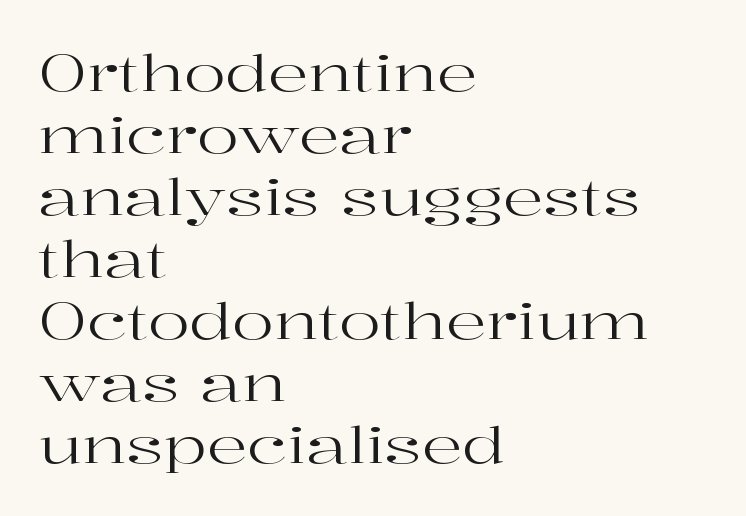
Anything drawn beneath the words? Only blank space. Character widths vary here, with narrow letters taking less room than wide ones. Tracking value appears to be zero — textbook default spacing. The glyphs in this specimen are seriffed.
